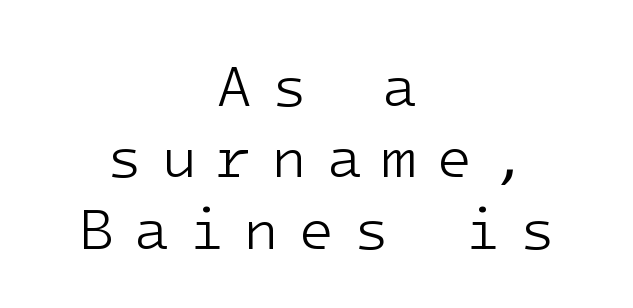
The lettering stays uniformly vertical, giving the passage a roman look. The lines are quadded center. Loose tracking; the words dissolve into strings of separated letters. Looks like terminal output: every glyph gets an equal slot. Lines of text with bare space underneath. Nope, no serifs anywhere on these letters.
